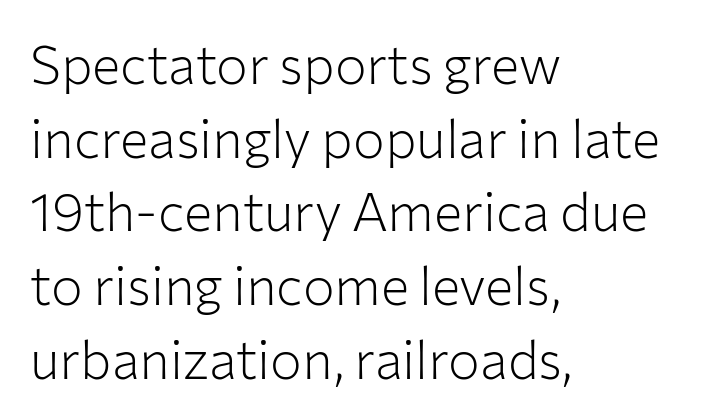
Q: Is the text bold? A: No.
Q: Is the text italic (slanted)? A: No, it is upright.
Q: Is the typeface a serif or a sans-serif typeface? A: Sans-serif.
Q: Is the text underlined? A: No.
Q: How is the paragraph aligned? A: Left-aligned.
Q: Is the spacing between letters normal or unusually wide? A: Normal.
Q: Is the spacing between lines tight, normal or loose? A: Normal.
Q: Width (condensed, normal, or wide)? A: Normal.
Q: Stroke contrast? A: Low.
Q: x-height? A: Medium.
Q: Monospaced? A: No.
